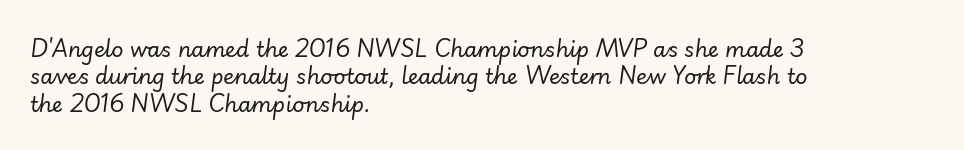
Tracking here is standard; glyphs follow each other at the usual distance. Visually the block forms a straight wall on the left and a jagged coastline on the right. Weight: in the light-to-regular range. Quick note: italic. Regular leading.
